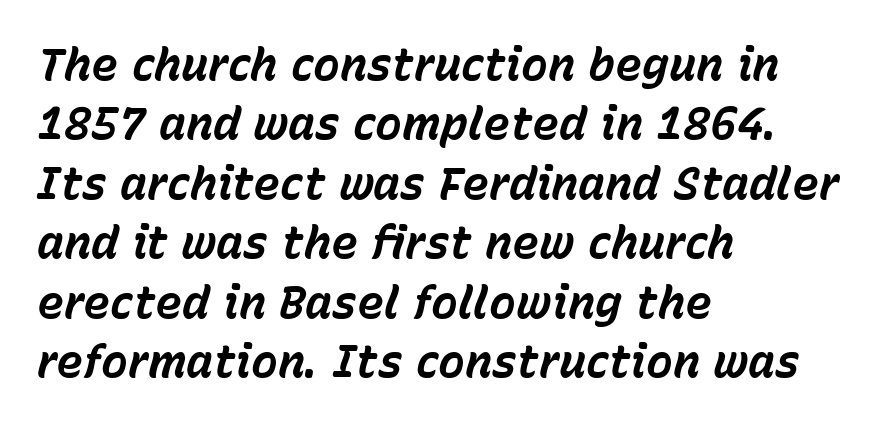
{"italic": "yes", "lean": "right", "slant_degrees": 15, "bold": "yes", "weight": "bold", "width": "normal", "stroke_contrast": "low", "x_height": "medium", "monospaced": "no", "underline": "no", "align": "left", "line_spacing": "normal", "line_spacing_ratio": 1.32, "letter_spacing": "normal", "letter_spacing_em": 0.0, "glyph_px": 45}
